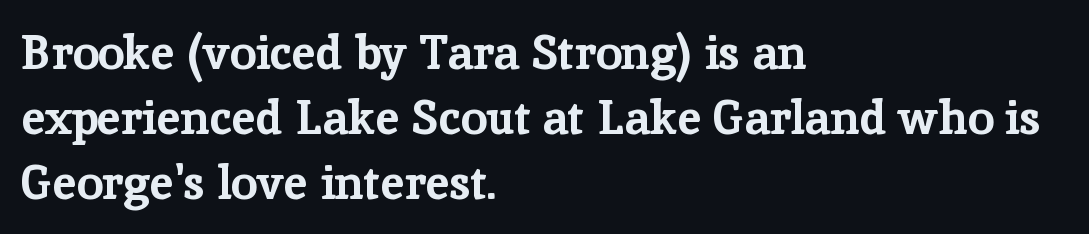
Q: Is the text bold? A: Yes.
Q: Is the text italic (slanted)? A: No, it is upright.
Q: Is the typeface a serif or a sans-serif typeface? A: Serif.
Q: Is the text underlined? A: No.
Q: How is the paragraph aligned? A: Left-aligned.
Q: Is the spacing between letters normal or unusually wide? A: Normal.
Q: Is the spacing between lines tight, normal or loose? A: Normal.
Q: Width (condensed, normal, or wide)? A: Normal.
Q: Stroke contrast? A: Low.
Q: x-height? A: Medium.
Q: Monospaced? A: No.
